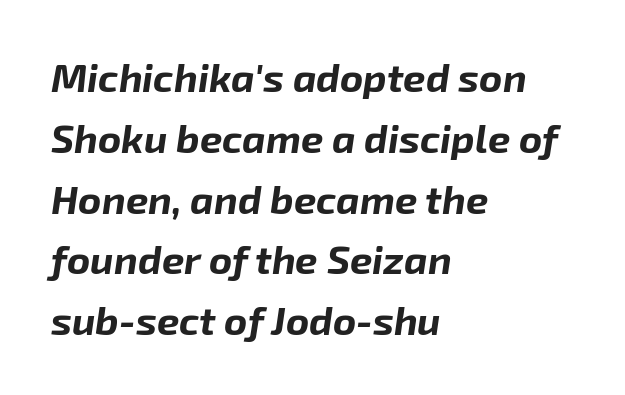
{"italic": "yes", "lean": "right", "slant_degrees": 8, "bold": "yes", "weight": "bold", "width": "normal", "stroke_contrast": "low", "x_height": "medium", "monospaced": "no", "underline": "no", "align": "left", "line_spacing": "normal", "line_spacing_ratio": 1.52, "letter_spacing": "normal", "letter_spacing_em": 0.0, "glyph_px": 40}
